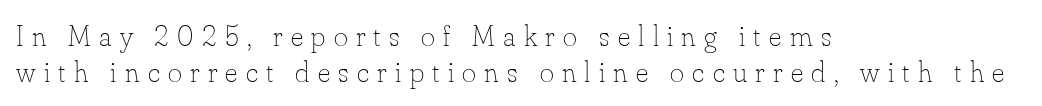
Q: Is the text bold? A: No.
Q: Is the text italic (slanted)? A: No, it is upright.
Q: Is the text underlined? A: No.
Q: How is the paragraph aligned? A: Left-aligned.
Q: Is the spacing between letters normal or unusually wide? A: Unusually wide.
Q: Width (condensed, normal, or wide)? A: Normal.
Q: Stroke contrast? A: Low.
Q: x-height? A: Small.
Q: Monospaced? A: No.
